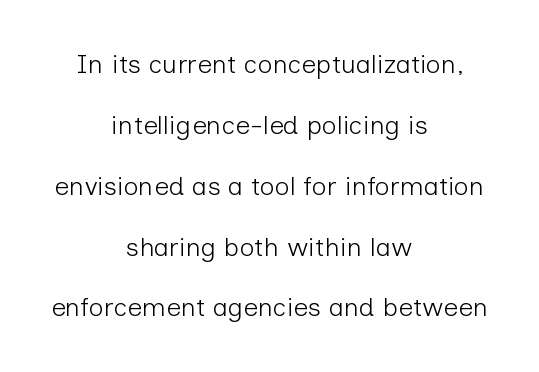
Stems and bowls with no extra thickness — not bold. Characters remain perfectly vertical along every line. Words appear dense and cohesive because spacing is normal. A student would call this center alignment; a typographer would say set centered. The rendering uses a large line-height, opening up the rows.
